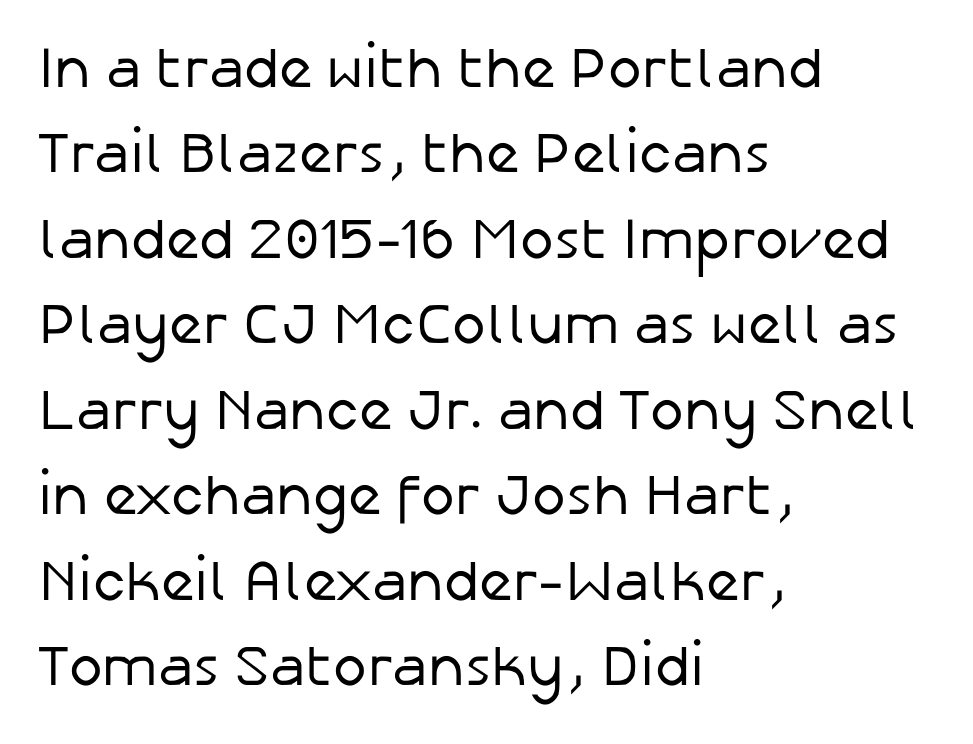
Q: Is the text bold? A: No.
Q: Is the text italic (slanted)? A: No, it is upright.
Q: Is the typeface a serif or a sans-serif typeface? A: Sans-serif.
Q: Is the text underlined? A: No.
Q: How is the paragraph aligned? A: Left-aligned.
Q: Is the spacing between letters normal or unusually wide? A: Normal.
Q: Is the spacing between lines tight, normal or loose? A: Normal.
Q: Width (condensed, normal, or wide)? A: Normal.
Q: Stroke contrast? A: Low.
Q: x-height? A: Medium.
Q: Monospaced? A: No.
